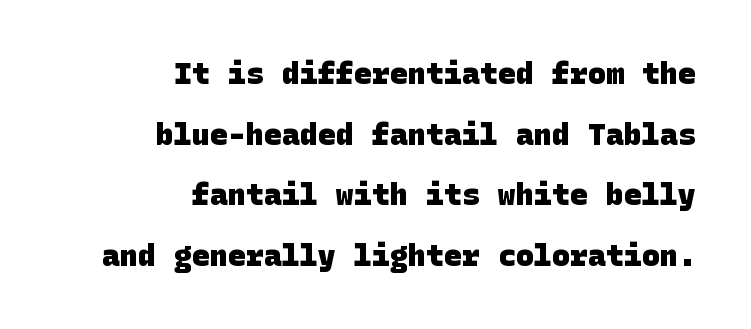
Q: Is the text bold? A: Yes.
Q: Is the typeface a serif or a sans-serif typeface? A: Sans-serif.
Q: Is the text underlined? A: No.
Q: How is the paragraph aligned? A: Right-aligned.
Q: Is the spacing between letters normal or unusually wide? A: Normal.
Q: Is the spacing between lines tight, normal or loose? A: Loose.
Q: Width (condensed, normal, or wide)? A: Normal.
Q: Stroke contrast? A: Low.
Q: x-height? A: Large.
